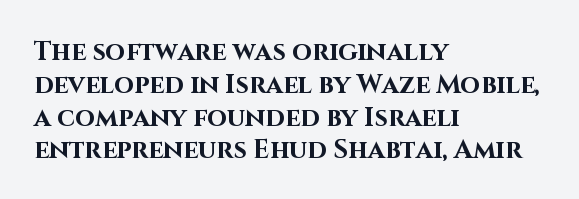
Reading down the column, the eye jumps a familiar distance to each next line. The passage shown is not underscored anywhere. Its strokes are broad and dark, the hallmark of bold type. Quick note: not italic, upright. Observe the ordinary spacing: letters are neighbours, not strangers. Line beginnings align vertically; line endings do not.
